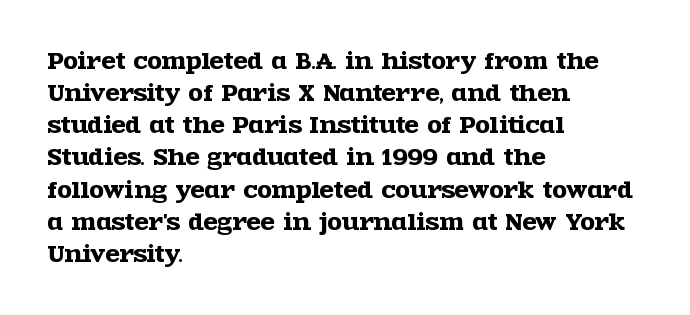
{"italic": "no", "underline": "no", "align": "left", "line_spacing": "normal", "line_spacing_ratio": 1.53, "letter_spacing": "normal", "letter_spacing_em": 0.0, "glyph_px": 21}
